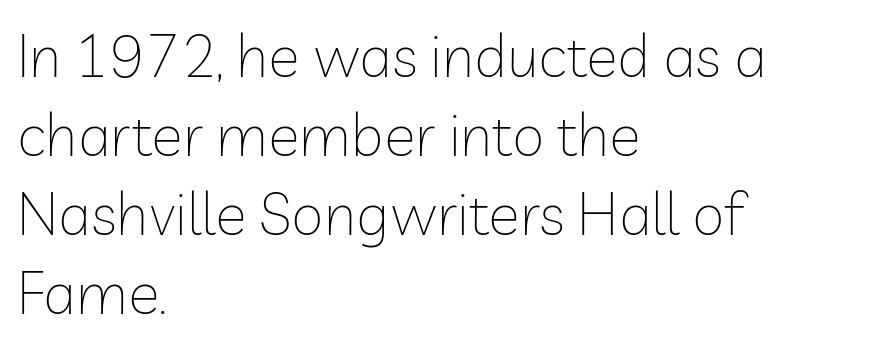
The image shows 59 px thin sans-serif type, upright; set left-aligned, normal line spacing (1.34x), normal letter spacing, not underlined; low stroke contrast and a medium x-height.
